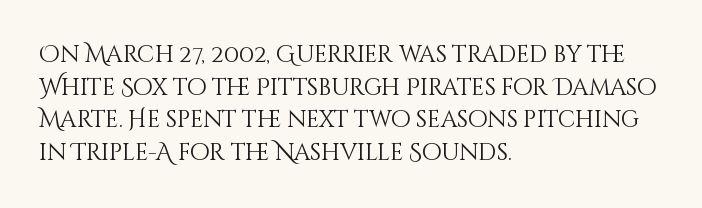
Q: Is the text bold? A: No.
Q: Is the text italic (slanted)? A: No, it is upright.
Q: Is the text underlined? A: No.
Q: How is the paragraph aligned? A: Left-aligned.
Q: Is the spacing between letters normal or unusually wide? A: Normal.
Q: Is the spacing between lines tight, normal or loose? A: Normal.
